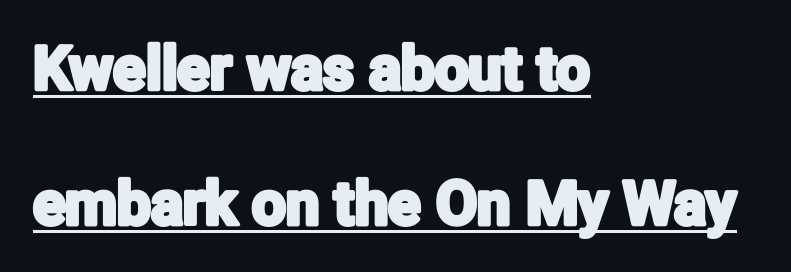
Q: Is the text italic (slanted)? A: No, it is upright.
Q: Is the typeface a serif or a sans-serif typeface? A: Sans-serif.
Q: Is the text underlined? A: Yes.
Q: How is the paragraph aligned? A: Left-aligned.
Q: Is the spacing between letters normal or unusually wide? A: Normal.
Q: Is the spacing between lines tight, normal or loose? A: Loose.
Q: Width (condensed, normal, or wide)? A: Condensed.
Q: Stroke contrast? A: Low.
Q: x-height? A: Medium.
Q: Monospaced? A: No.
